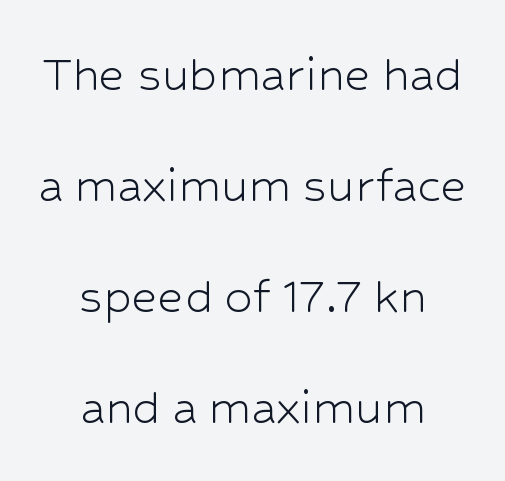
{"serif": "no", "italic": "no", "bold": "no", "weight": "light", "width": "normal", "stroke_contrast": "low", "x_height": "medium", "monospaced": "no", "underline": "no", "align": "center", "line_spacing": "loose", "line_spacing_ratio": 1.98, "letter_spacing": "normal", "letter_spacing_em": 0.0, "glyph_px": 56}
